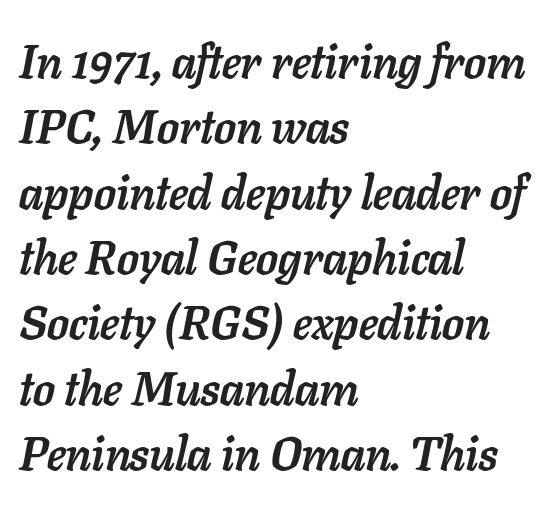
Varying glyph widths throughout — classic text-font behaviour. Students, this is bold: see how much ink each stroke carries. The block of text has a typical density, with ordinary space between rows. The line texture is even and compact thanks to regular tracking.
